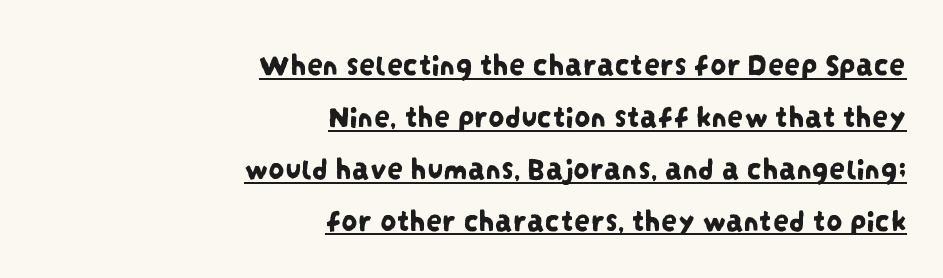
The image shows 32 px condensed sans-serif type; set right-aligned, normal line spacing (1.62x), normal letter spacing, underlined; low stroke contrast and a large x-height.
